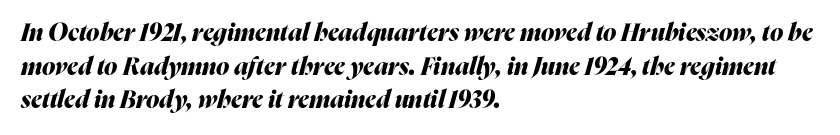
Left-aligned paragraph, ragged on the right. Does the leading feel generous? No, just average. Summary of weight: heavy, a full bold. Rendered with sloped, italic letterforms. The glyphs are unaccompanied by any horizontal stroke below them. Spacing between characters is what you'd get straight out of the box.
